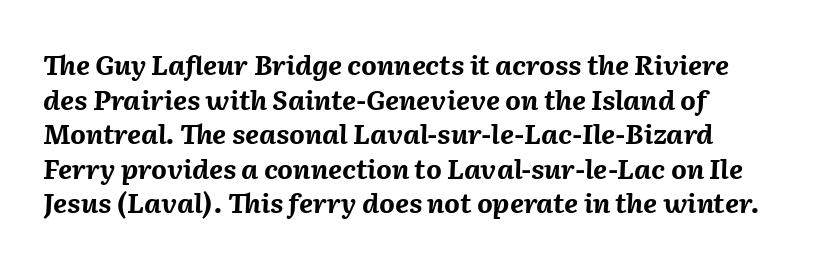
{"italic": "yes", "lean": "right", "slant_degrees": 2, "bold": "yes", "underline": "no", "line_spacing": "normal", "line_spacing_ratio": 1.28, "letter_spacing": "normal", "letter_spacing_em": 0.0, "glyph_px": 27}
